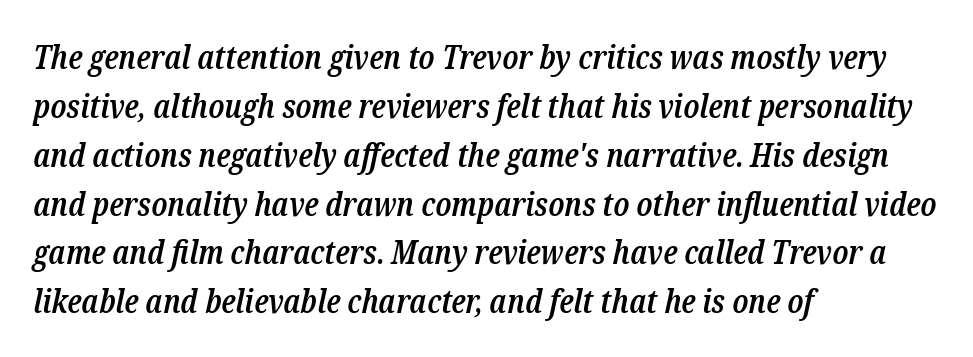
A bit beefed up — I'd call it semibold rather than bold. Tracking here is standard; glyphs follow each other at the usual distance. Clear beneath every line of the passage. If you drew a line through each stem, it would be angled.
